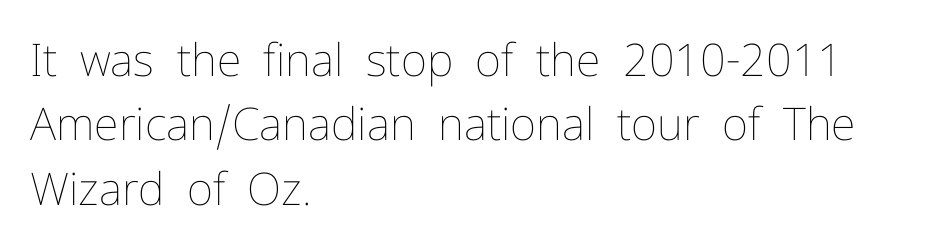
{"italic": "no", "bold": "no", "weight": "thin", "width": "normal", "stroke_contrast": "low", "x_height": "medium", "monospaced": "no", "underline": "no", "align": "left", "line_spacing": "normal", "line_spacing_ratio": 1.43, "letter_spacing": "normal", "letter_spacing_em": 0.0, "glyph_px": 45}
